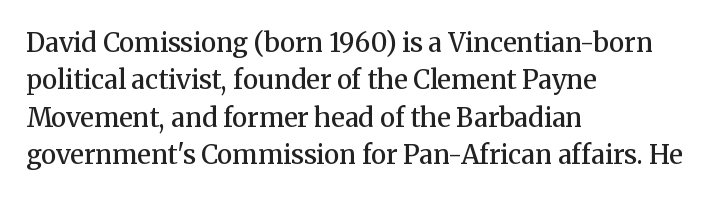
The image shows 26 px text type, upright; set left-aligned, normal line spacing (1.44x), normal letter spacing, not underlined.
